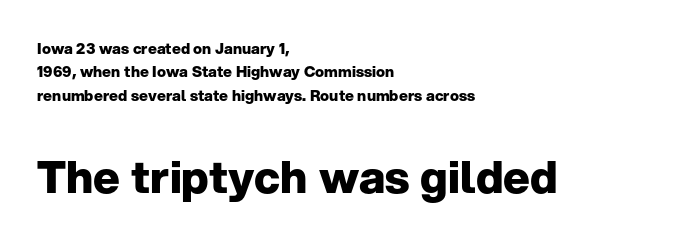
The image shows 45 px heavy sans-serif type, upright; set left-aligned, normal line spacing (1.56x), normal letter spacing, not underlined; the second (bottom) block is 3.0x larger; low stroke contrast and a medium x-height.
